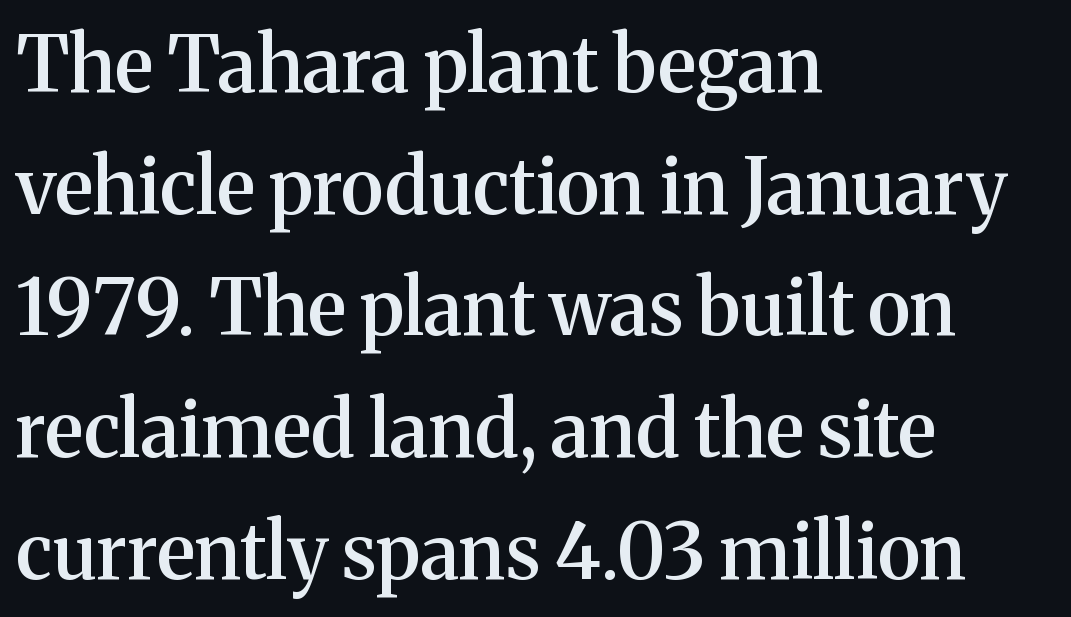
Q: Is the text bold? A: Semi-bold.
Q: Is the text italic (slanted)? A: No, it is upright.
Q: Is the typeface a serif or a sans-serif typeface? A: Serif.
Q: Is the text underlined? A: No.
Q: How is the paragraph aligned? A: Left-aligned.
Q: Is the spacing between letters normal or unusually wide? A: Normal.
Q: Is the spacing between lines tight, normal or loose? A: Normal.
Q: Width (condensed, normal, or wide)? A: Normal.
Q: Stroke contrast? A: Medium.
Q: x-height? A: Medium.
Q: Monospaced? A: No.
